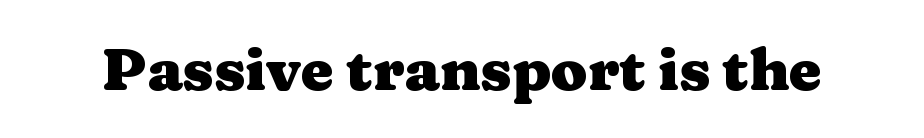
{"serif": "yes", "italic": "no", "bold": "yes", "weight": "heavy", "width": "wide", "stroke_contrast": "medium", "x_height": "medium", "monospaced": "no", "underline": "no", "letter_spacing": "normal", "letter_spacing_em": 0.0, "glyph_px": 59}
